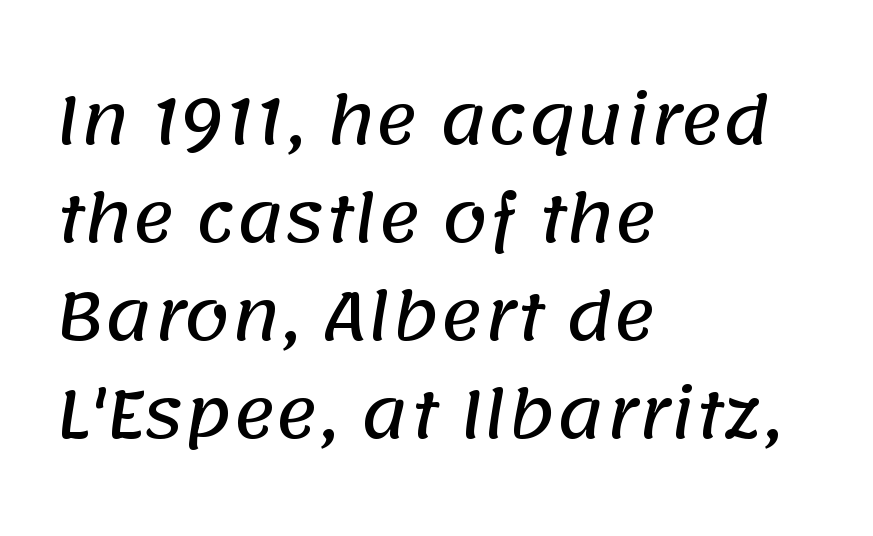
The image shows 65 px sans-serif type; set left-aligned, normal line spacing (1.51x), normal letter spacing, not underlined; low stroke contrast and a large x-height.
